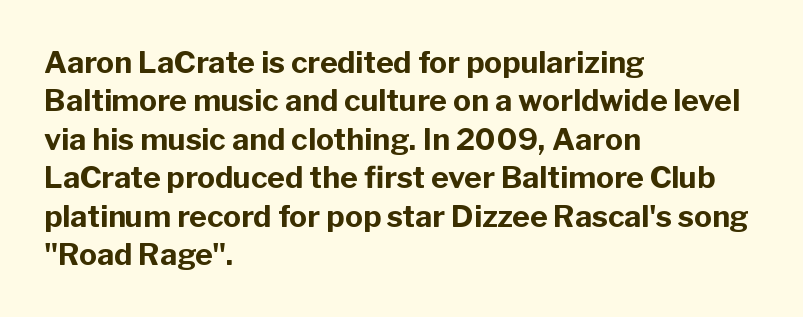
The image shows 30 px bold sans-serif type, upright; set left-aligned, normal line spacing (1.28x), normal letter spacing, not underlined; low stroke contrast and a medium x-height.
